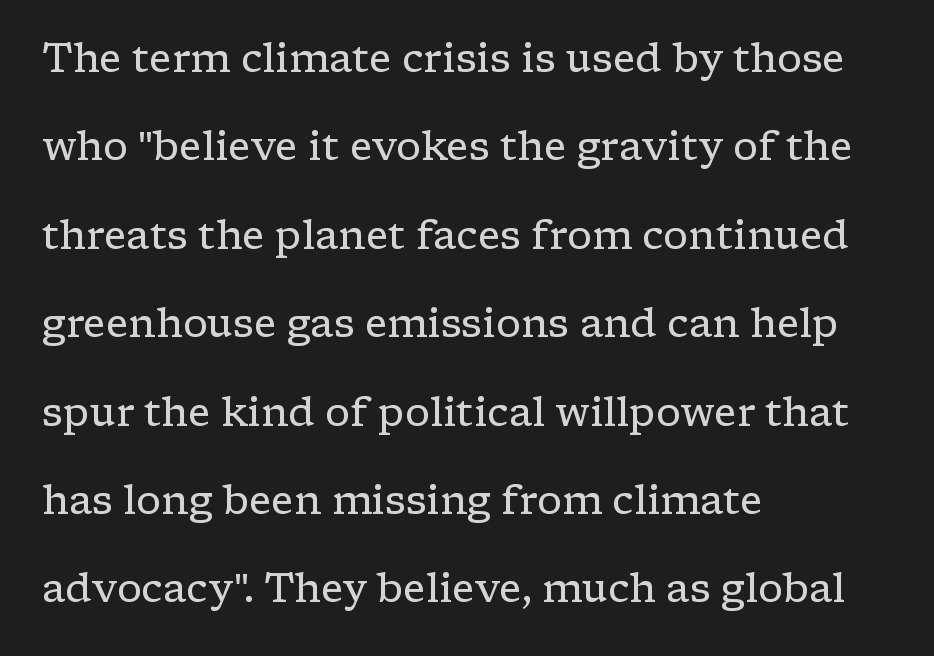
{"serif": "yes", "italic": "no", "bold": "no", "weight": "regular", "width": "wide", "stroke_contrast": "low", "x_height": "medium", "monospaced": "no", "underline": "no", "align": "left", "line_spacing": "loose", "line_spacing_ratio": 2.21, "letter_spacing": "normal", "letter_spacing_em": 0.0, "glyph_px": 40}
